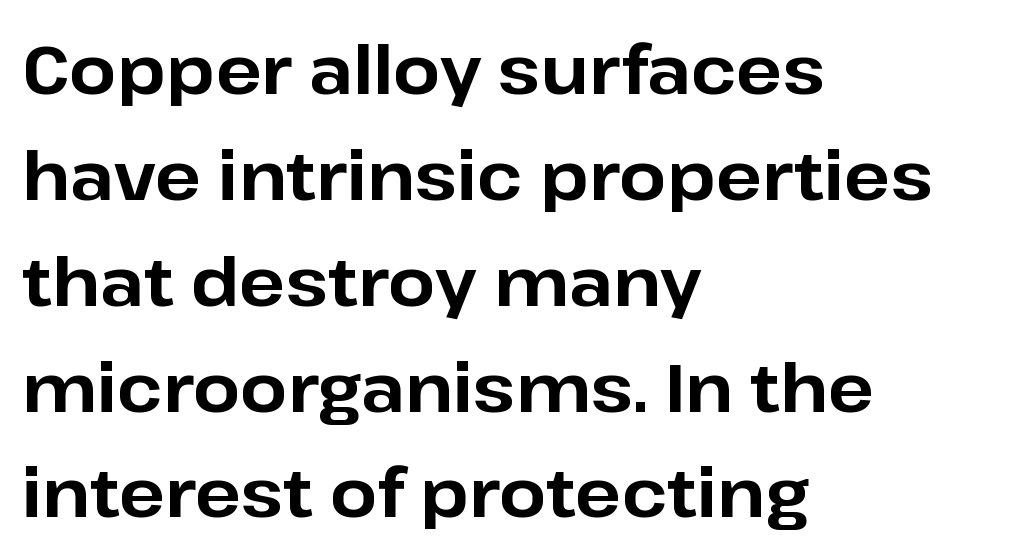
A typesetter would call this leading conventional body-copy spacing. The face used here is proportionally spaced, like ordinary book or web type. Descender tails drop into unmarked territory. Compared with a centered layout, this one pins lines to the left instead.
